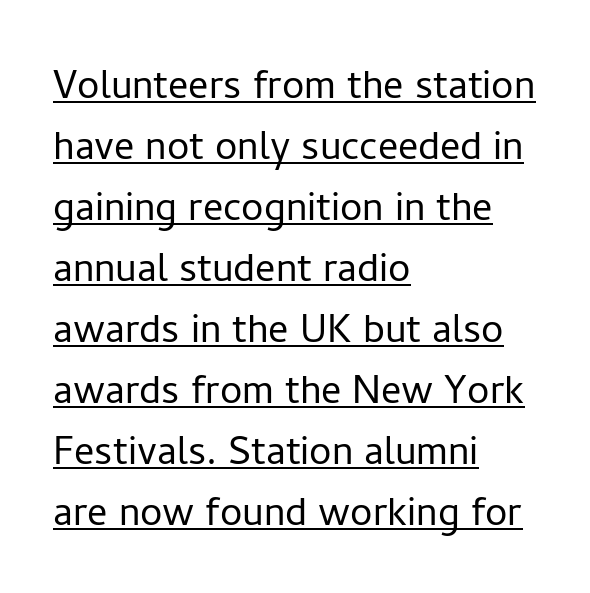
{"serif": "no", "italic": "no", "bold": "no", "weight": "light", "width": "normal", "stroke_contrast": "low", "x_height": "medium", "monospaced": "no", "underline": "yes", "align": "left", "line_spacing_ratio": 1.22, "letter_spacing": "normal", "letter_spacing_em": 0.0, "glyph_px": 50}
